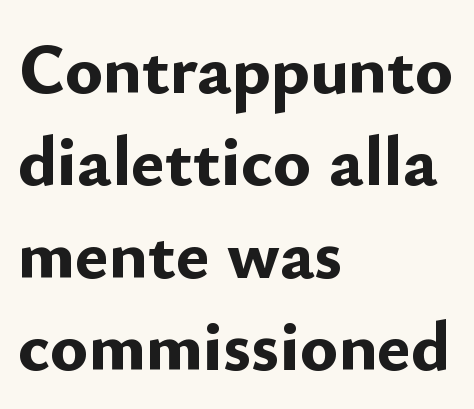
{"serif": "no", "italic": "no", "bold": "yes", "weight": "bold", "width": "normal", "stroke_contrast": "low", "x_height": "small", "monospaced": "no", "underline": "no", "align": "left", "line_spacing": "normal", "line_spacing_ratio": 1.3, "letter_spacing": "normal", "letter_spacing_em": 0.0, "glyph_px": 71}
